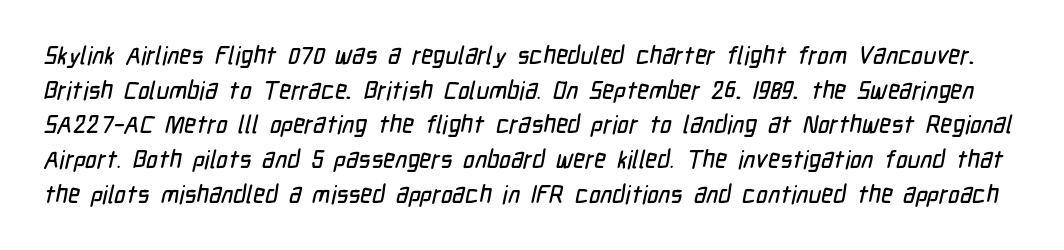
Compared with typical body copy, the letter spacing here is the same. This sample keeps an unexceptional amount of space between lines. Descender tails drop into unmarked territory.
